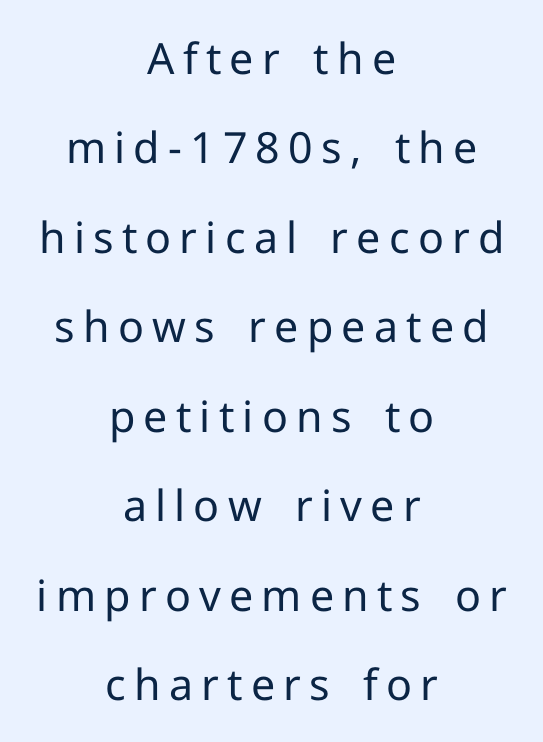
The image shows 43 px regular-weight sans-serif type, upright; set centered, loose line spacing (2.08x), not underlined; low stroke contrast and a medium x-height.
